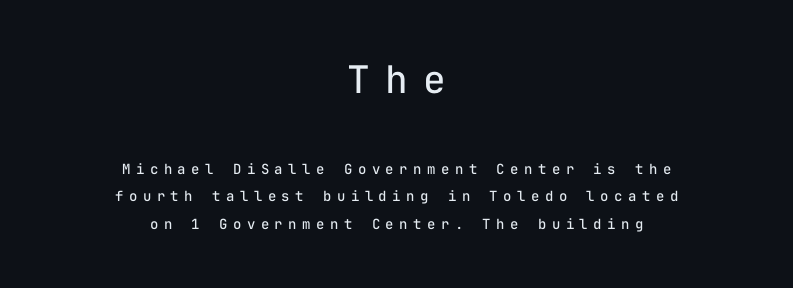
{"serif": "no", "italic": "no", "bold": "no", "weight": "regular", "width": "normal", "stroke_contrast": "low", "x_height": "medium", "monospaced": "yes", "underline": "no", "align": "center", "line_spacing": "loose", "line_spacing_ratio": 1.96, "letter_spacing": "wide", "letter_spacing_em": 0.39, "larger_block": "first", "size_ratio": 2.71, "glyph_px": 38}
